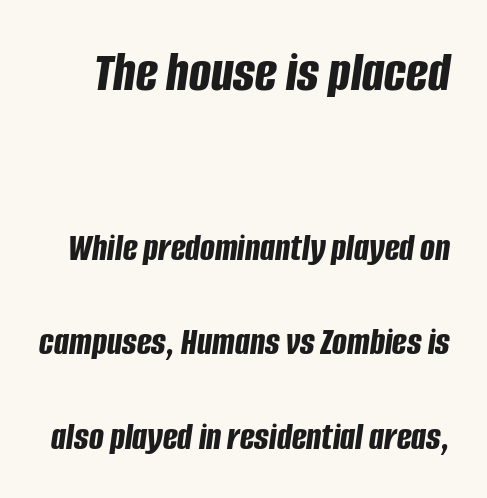
Q: Is the text bold? A: Yes.
Q: Is the text italic (slanted)? A: Yes, it leans right by about 8 degrees.
Q: Is the text underlined? A: No.
Q: Is the spacing between letters normal or unusually wide? A: Normal.
Q: Is the spacing between lines tight, normal or loose? A: Loose.
Q: Which block of text is set in a larger size, the first (top) or the second (bottom)? A: The first (top) one.
Q: Width (condensed, normal, or wide)? A: Condensed.
Q: Stroke contrast? A: Low.
Q: x-height? A: Large.
Q: Monospaced? A: No.
